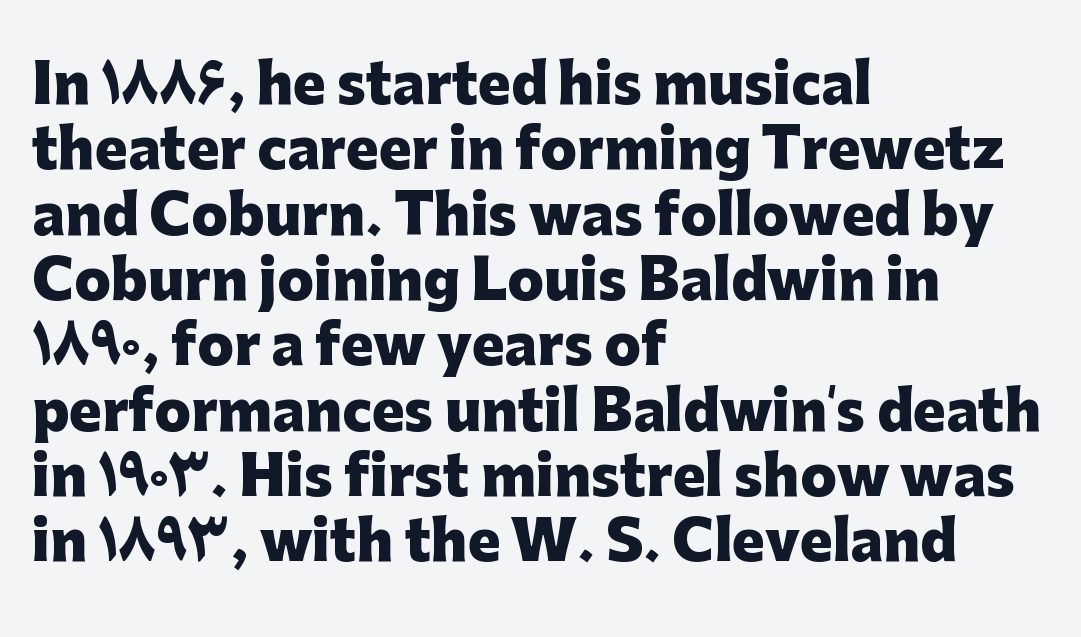
{"serif": "no", "italic": "no", "bold": "yes", "weight": "heavy", "width": "normal", "stroke_contrast": "low", "x_height": "medium", "monospaced": "no", "underline": "no", "align": "left", "line_spacing_ratio": 1.21, "letter_spacing": "normal", "letter_spacing_em": 0.0, "glyph_px": 54}
